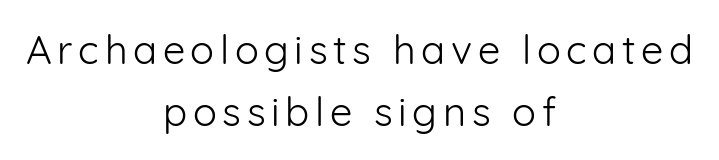
Q: Is the text bold? A: No.
Q: Is the text italic (slanted)? A: No, it is upright.
Q: Is the typeface a serif or a sans-serif typeface? A: Sans-serif.
Q: Is the text underlined? A: No.
Q: How is the paragraph aligned? A: Centered.
Q: Is the spacing between lines tight, normal or loose? A: Normal.
Q: Width (condensed, normal, or wide)? A: Normal.
Q: Stroke contrast? A: Low.
Q: x-height? A: Medium.
Q: Monospaced? A: No.
